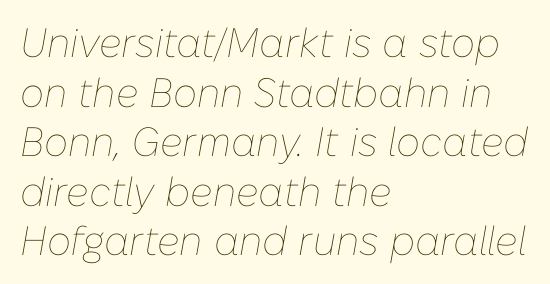
The image shows 41 px thin type, italic (leaning right); set left-aligned, line spacing 1.21x, normal letter spacing, not underlined; low stroke contrast and a medium x-height.
